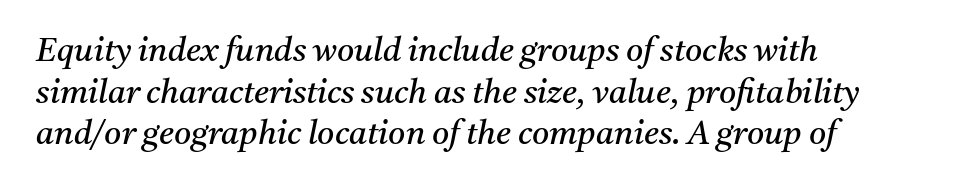
{"serif": "yes", "italic": "yes", "lean": "right", "slant_degrees": 11, "bold": "no", "weight": "regular", "width": "normal", "stroke_contrast": "medium", "x_height": "medium", "monospaced": "no", "underline": "no", "align": "left", "line_spacing": "normal", "line_spacing_ratio": 1.26, "letter_spacing": "normal", "letter_spacing_em": 0.0, "glyph_px": 33}
